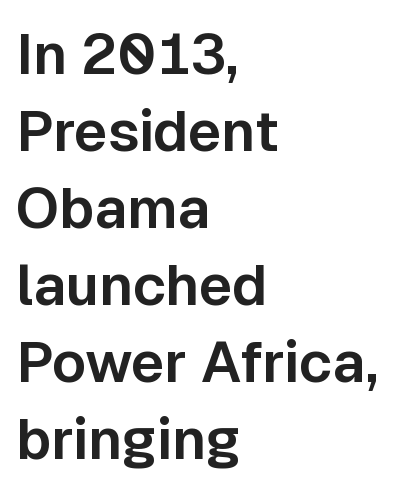
Q: Is the text italic (slanted)? A: No, it is upright.
Q: Is the typeface a serif or a sans-serif typeface? A: Sans-serif.
Q: Is the text underlined? A: No.
Q: How is the paragraph aligned? A: Left-aligned.
Q: Is the spacing between letters normal or unusually wide? A: Normal.
Q: Is the spacing between lines tight, normal or loose? A: Normal.
Q: Width (condensed, normal, or wide)? A: Normal.
Q: Stroke contrast? A: Low.
Q: x-height? A: Medium.
Q: Monospaced? A: No.
